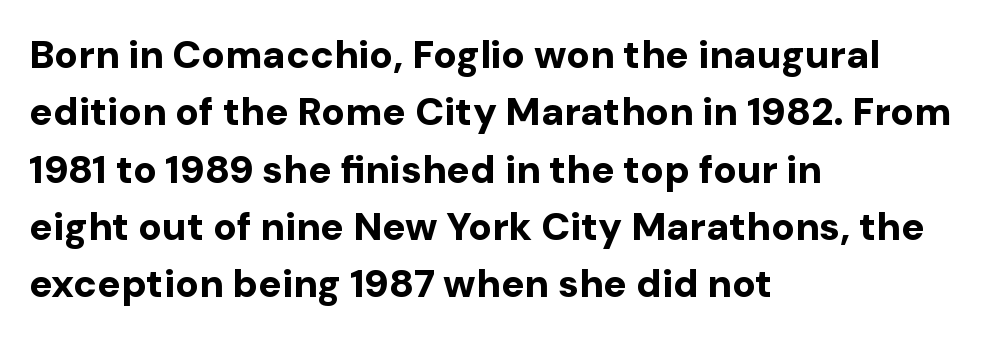
Q: Is the text bold? A: Yes.
Q: Is the text italic (slanted)? A: No, it is upright.
Q: Is the typeface a serif or a sans-serif typeface? A: Sans-serif.
Q: Is the text underlined? A: No.
Q: How is the paragraph aligned? A: Left-aligned.
Q: Is the spacing between letters normal or unusually wide? A: Normal.
Q: Is the spacing between lines tight, normal or loose? A: Normal.
Q: Width (condensed, normal, or wide)? A: Normal.
Q: Stroke contrast? A: Low.
Q: x-height? A: Medium.
Q: Monospaced? A: No.
